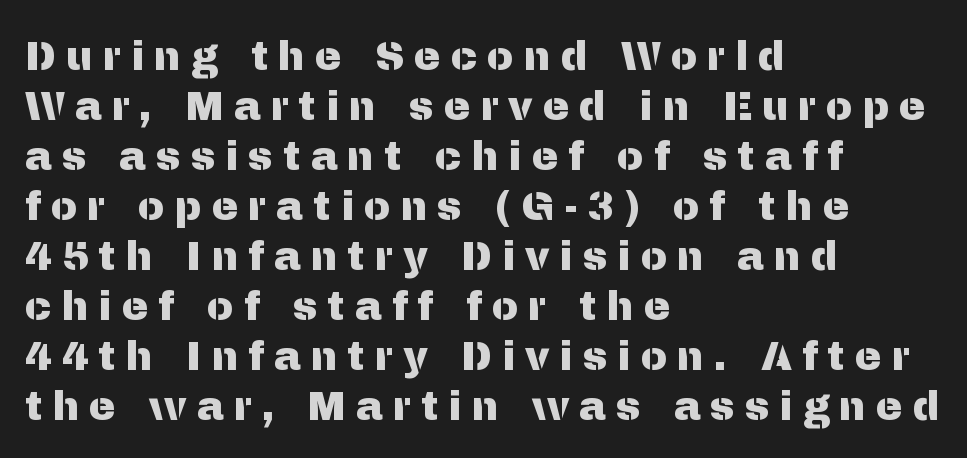
Q: Is the text italic (slanted)? A: No, it is upright.
Q: Is the typeface a serif or a sans-serif typeface? A: Sans-serif.
Q: Is the text underlined? A: No.
Q: How is the paragraph aligned? A: Left-aligned.
Q: Is the spacing between letters normal or unusually wide? A: Unusually wide.
Q: Is the spacing between lines tight, normal or loose? A: Normal.
Q: Width (condensed, normal, or wide)? A: Normal.
Q: Stroke contrast? A: Medium.
Q: x-height? A: Medium.
Q: Monospaced? A: No.
